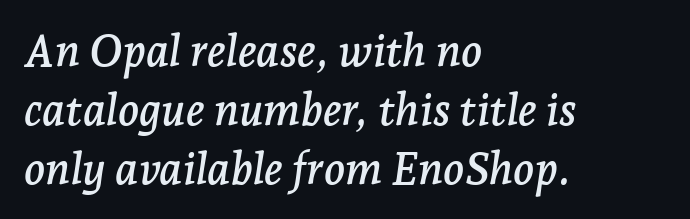
Q: Is the text italic (slanted)? A: Yes, it leans right by about 7 degrees.
Q: Is the typeface a serif or a sans-serif typeface? A: Serif.
Q: Is the text underlined? A: No.
Q: How is the paragraph aligned? A: Left-aligned.
Q: Is the spacing between letters normal or unusually wide? A: Normal.
Q: Is the spacing between lines tight, normal or loose? A: Normal.
Q: Width (condensed, normal, or wide)? A: Normal.
Q: Stroke contrast? A: Low.
Q: x-height? A: Medium.
Q: Monospaced? A: No.
